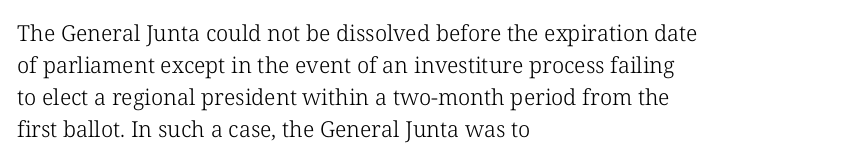
Q: Is the text bold? A: No.
Q: Is the text italic (slanted)? A: No, it is upright.
Q: Is the text underlined? A: No.
Q: How is the paragraph aligned? A: Left-aligned.
Q: Is the spacing between letters normal or unusually wide? A: Normal.
Q: Is the spacing between lines tight, normal or loose? A: Normal.
